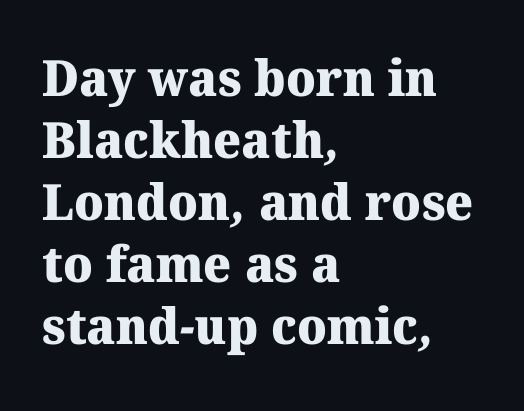
{"serif": "yes", "bold": "yes", "weight": "heavy", "width": "normal", "stroke_contrast": "medium", "x_height": "medium", "monospaced": "no", "underline": "no", "align": "left", "line_spacing_ratio": 1.24, "letter_spacing": "normal", "letter_spacing_em": 0.0, "glyph_px": 50}
